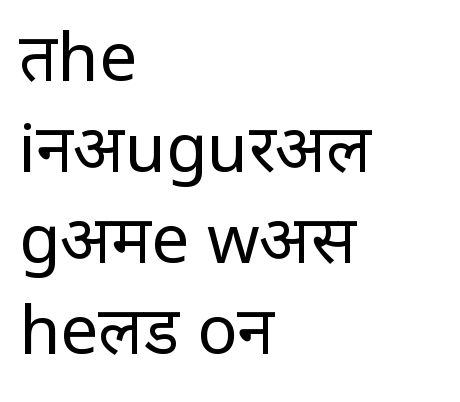
Q: Is the text bold? A: No.
Q: Is the text italic (slanted)? A: No, it is upright.
Q: Is the typeface a serif or a sans-serif typeface? A: Sans-serif.
Q: Is the text underlined? A: No.
Q: How is the paragraph aligned? A: Left-aligned.
Q: Is the spacing between letters normal or unusually wide? A: Normal.
Q: Is the spacing between lines tight, normal or loose? A: Normal.
Q: Width (condensed, normal, or wide)? A: Normal.
Q: Stroke contrast? A: Low.
Q: x-height? A: Large.
Q: Monospaced? A: No.
